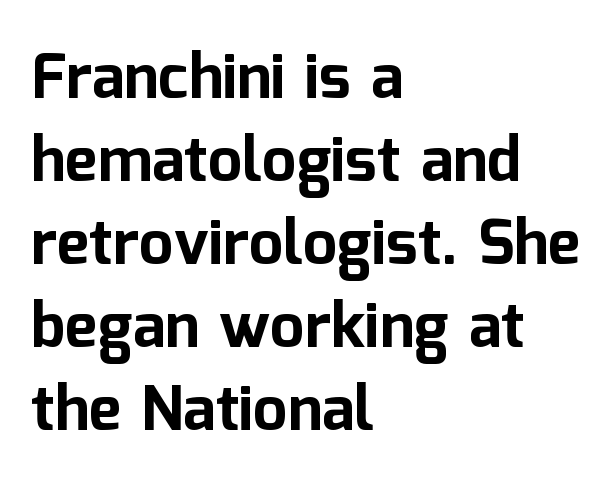
Q: Is the text bold? A: Yes.
Q: Is the text italic (slanted)? A: No, it is upright.
Q: Is the typeface a serif or a sans-serif typeface? A: Sans-serif.
Q: Is the text underlined? A: No.
Q: How is the paragraph aligned? A: Left-aligned.
Q: Is the spacing between letters normal or unusually wide? A: Normal.
Q: Is the spacing between lines tight, normal or loose? A: Normal.
Q: Width (condensed, normal, or wide)? A: Normal.
Q: Stroke contrast? A: Low.
Q: x-height? A: Medium.
Q: Monospaced? A: No.
